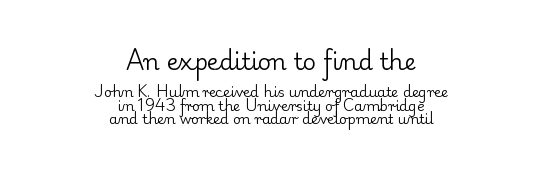
The image shows 23 px text type, upright; set centered, tight line spacing (0.96x), normal letter spacing, not underlined; the first (top) block is 1.64x larger.
